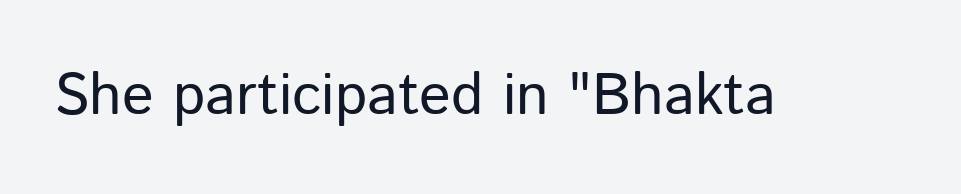
{"serif": "no", "italic": "no", "bold": "no", "weight": "regular", "width": "normal", "stroke_contrast": "low", "x_height": "medium", "monospaced": "no", "underline": "no", "letter_spacing": "normal", "letter_spacing_em": 0.0, "glyph_px": 59}
